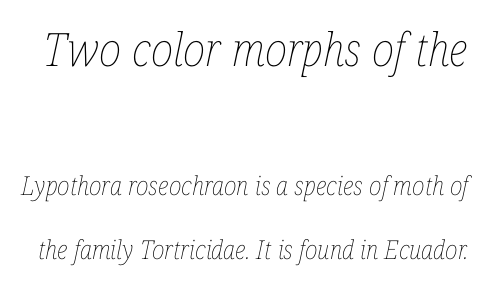
{"italic": "yes", "lean": "right", "slant_degrees": 12, "bold": "no", "weight": "thin", "width": "condensed", "stroke_contrast": "low", "x_height": "medium", "monospaced": "no", "underline": "no", "line_spacing": "loose", "line_spacing_ratio": 2.48, "letter_spacing": "normal", "letter_spacing_em": 0.0, "larger_block": "first", "size_ratio": 1.77, "glyph_px": 46}
